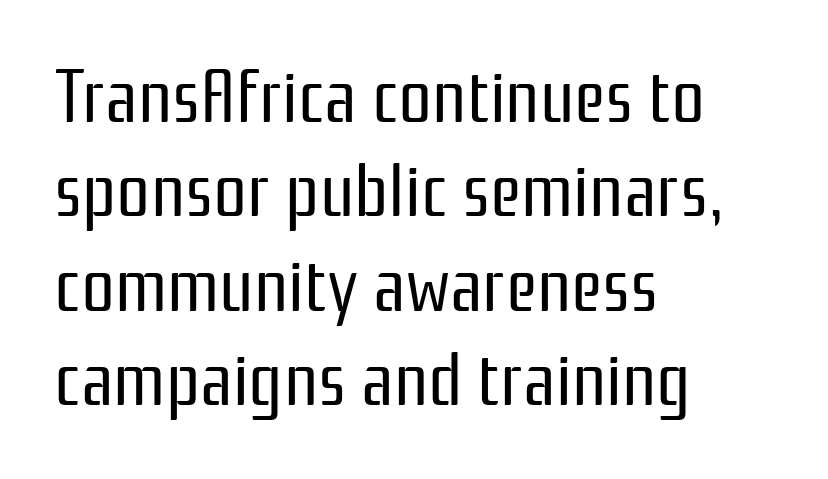
{"serif": "no", "italic": "no", "bold": "no", "weight": "regular", "width": "condensed", "stroke_contrast": "low", "x_height": "medium", "monospaced": "no", "underline": "no", "align": "left", "line_spacing": "normal", "line_spacing_ratio": 1.26, "letter_spacing": "normal", "letter_spacing_em": 0.0, "glyph_px": 75}
